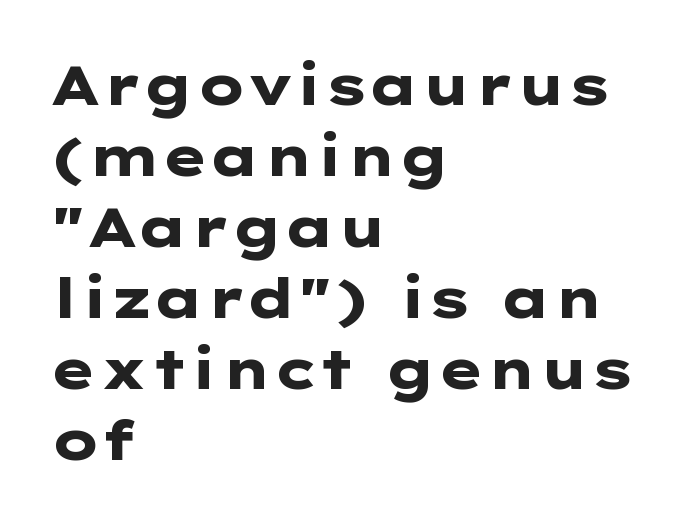
Q: Is the text bold? A: Yes.
Q: Is the text italic (slanted)? A: No, it is upright.
Q: Is the typeface a serif or a sans-serif typeface? A: Sans-serif.
Q: Is the text underlined? A: No.
Q: How is the paragraph aligned? A: Left-aligned.
Q: Is the spacing between letters normal or unusually wide? A: Normal.
Q: Is the spacing between lines tight, normal or loose? A: Normal.
Q: Width (condensed, normal, or wide)? A: Wide.
Q: Stroke contrast? A: Low.
Q: x-height? A: Medium.
